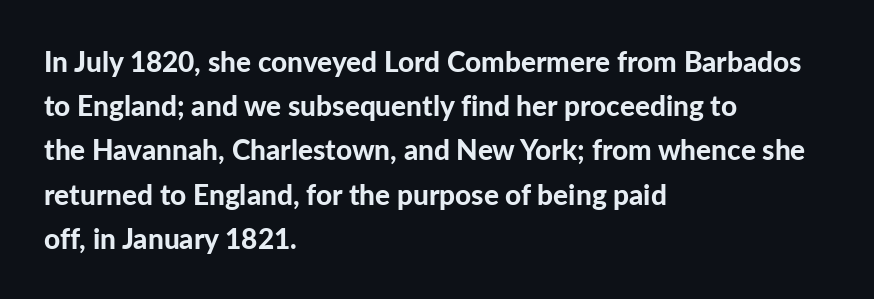
Q: Is the text bold? A: Yes.
Q: Is the text italic (slanted)? A: No, it is upright.
Q: Is the typeface a serif or a sans-serif typeface? A: Sans-serif.
Q: Is the text underlined? A: No.
Q: How is the paragraph aligned? A: Left-aligned.
Q: Is the spacing between letters normal or unusually wide? A: Normal.
Q: Is the spacing between lines tight, normal or loose? A: Normal.
Q: Width (condensed, normal, or wide)? A: Normal.
Q: Stroke contrast? A: Low.
Q: x-height? A: Medium.
Q: Monospaced? A: No.
